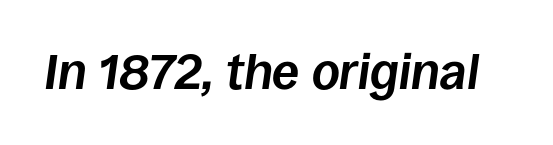
The image shows 49 px bold type, italic (leaning right); set normal letter spacing, not underlined; low stroke contrast and a large x-height.
